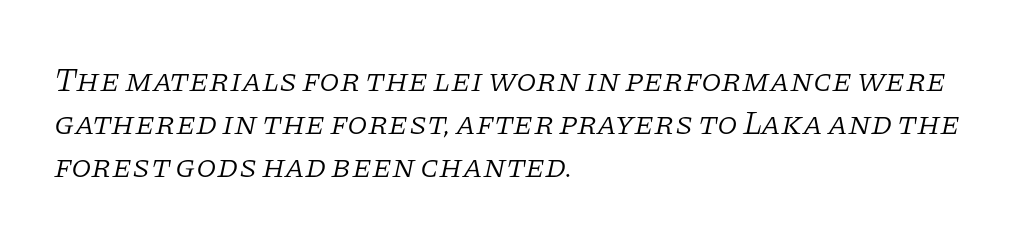
{"serif": "yes", "italic": "yes", "lean": "right", "slant_degrees": 11, "bold": "no", "weight": "light", "width": "normal", "stroke_contrast": "low", "x_height": "large", "monospaced": "no", "underline": "no", "align": "left", "line_spacing": "normal", "line_spacing_ratio": 1.31, "letter_spacing": "normal", "letter_spacing_em": 0.0, "glyph_px": 33}
